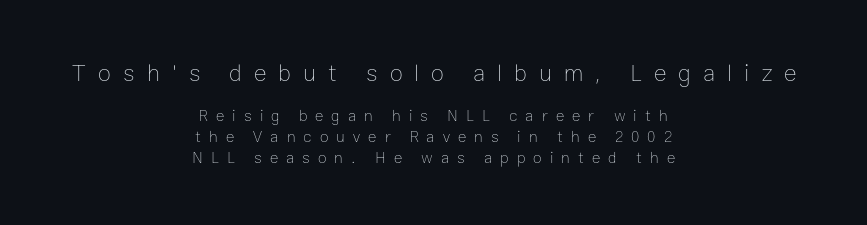
Q: Is the text bold? A: No.
Q: Is the text italic (slanted)? A: No, it is upright.
Q: Is the text underlined? A: No.
Q: How is the paragraph aligned? A: Centered.
Q: Is the spacing between letters normal or unusually wide? A: Unusually wide.
Q: Is the spacing between lines tight, normal or loose? A: Normal.
Q: Which block of text is set in a larger size, the first (top) or the second (bottom)? A: The first (top) one.
